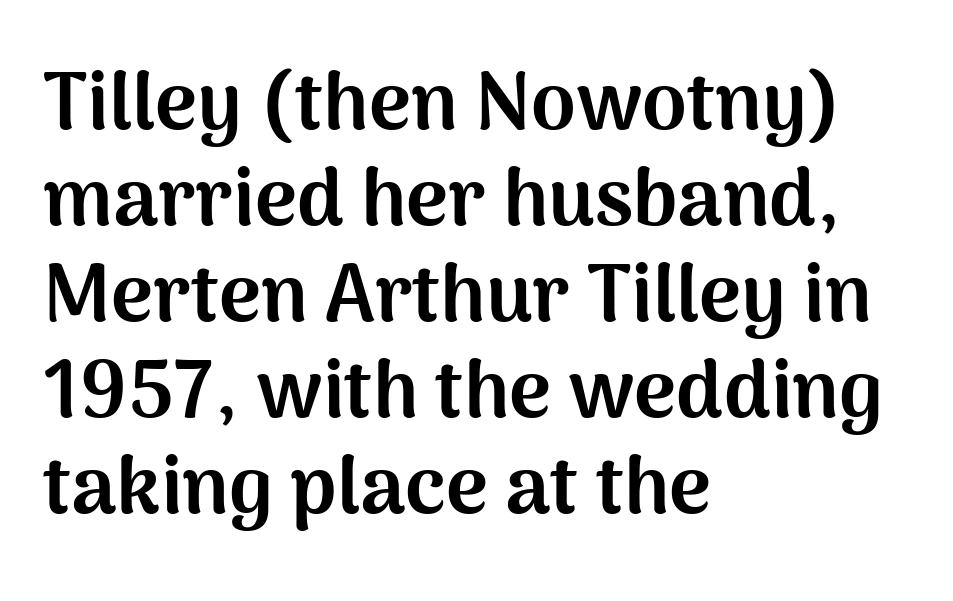
You could not count columns in this text — the font is proportionally spaced. Each row of text sits above clean, open space. Heft: maximum for text — a bold. Grotesque or geometric, the face here clearly has no serifs. Where is the straight margin? On the left.
